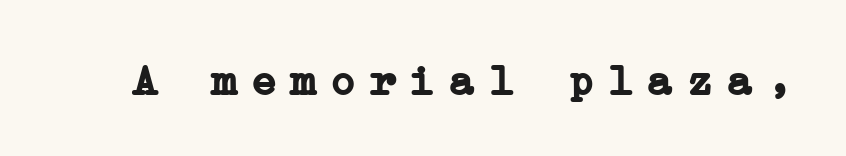
The image shows 44 px semibold serif type, upright; set unusually wide letter spacing (+0.3 em), not underlined; low stroke contrast and a medium x-height.
